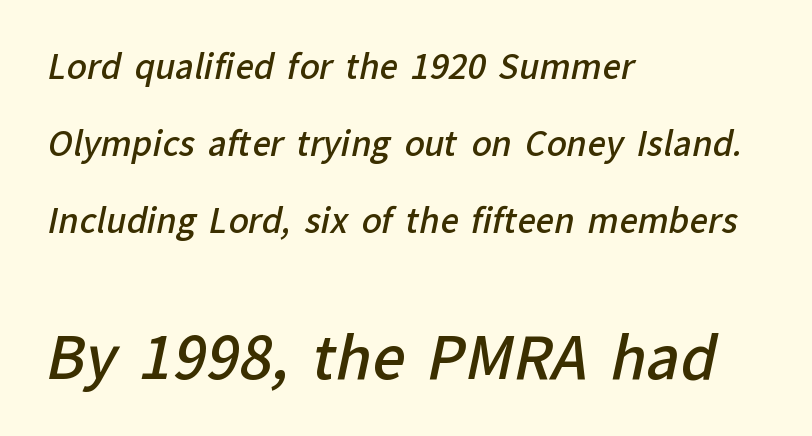
Character size in the trailing block exceeds that of the leading block. Which margin do the lines hug? The left one — the right edge is uneven. Note the varied advance widths — an 'i' is clearly narrower than an 'm'. The passage shown is not underscored anywhere. Firm but not heavy-handed strokes: this text is semibold.
